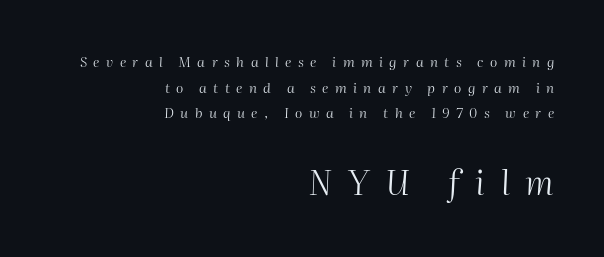
The following chunk of copy outweighs the initial chunk in type size. Letter spacing: wide. These lines are set flush right with a ragged left edge. Looks like regular typesetting: each glyph gets only the width it needs. Every character sits at an angle, as italics do.
